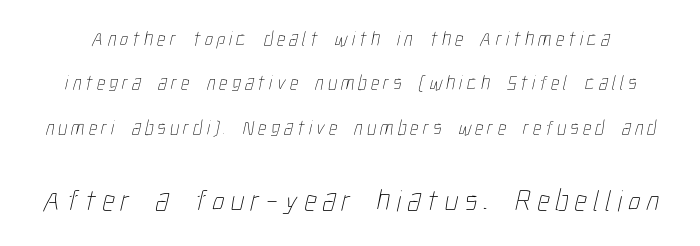
Q: Is the text bold? A: No.
Q: Is the text underlined? A: No.
Q: Is the spacing between letters normal or unusually wide? A: Unusually wide.
Q: Is the spacing between lines tight, normal or loose? A: Loose.
Q: Which block of text is set in a larger size, the first (top) or the second (bottom)? A: The second (bottom) one.
Q: Width (condensed, normal, or wide)? A: Condensed.
Q: Stroke contrast? A: Low.
Q: x-height? A: Medium.
Q: Monospaced? A: No.
